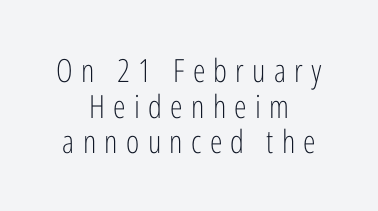
The image shows 32 px light, condensed sans-serif type, upright; set centered, tight line spacing (1.11x), unusually wide letter spacing (+0.26 em), not underlined; low stroke contrast and a medium x-height.
